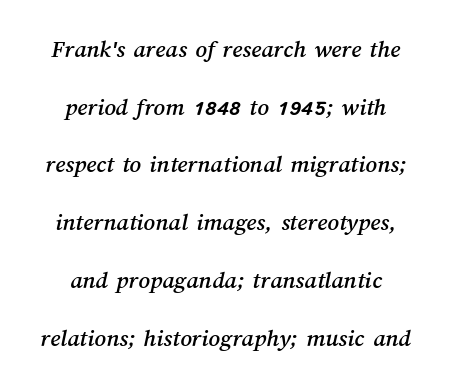
No word sits above an underline. Is there much room between lines? Yes — plenty of vertical air separates them. Spacing between characters is what you'd get straight out of the box.
